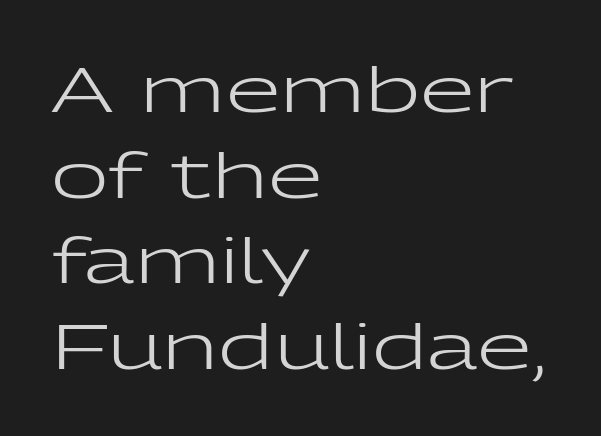
Q: Is the text bold? A: No.
Q: Is the text italic (slanted)? A: No, it is upright.
Q: Is the typeface a serif or a sans-serif typeface? A: Sans-serif.
Q: Is the text underlined? A: No.
Q: How is the paragraph aligned? A: Left-aligned.
Q: Is the spacing between letters normal or unusually wide? A: Normal.
Q: Is the spacing between lines tight, normal or loose? A: Normal.
Q: Width (condensed, normal, or wide)? A: Wide.
Q: Stroke contrast? A: Low.
Q: x-height? A: Medium.
Q: Monospaced? A: No.
